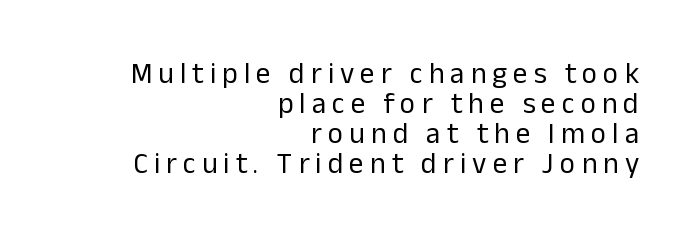
Here the glyphs are tracked loosely, breaking word shapes into spaced letters. Which margin do the lines hug? The right one — the left edge is uneven. Character widths vary here, with narrow letters taking less room than wide ones. No letter is thick-stroked: the sample isn't bold.
